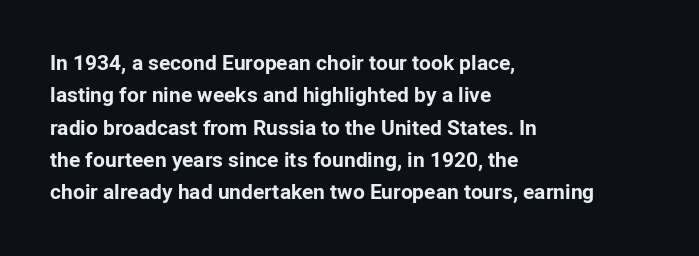
{"italic": "no", "bold": "yes", "underline": "no", "align": "left", "line_spacing": "normal", "line_spacing_ratio": 1.54, "letter_spacing": "normal", "letter_spacing_em": 0.0, "glyph_px": 21}
